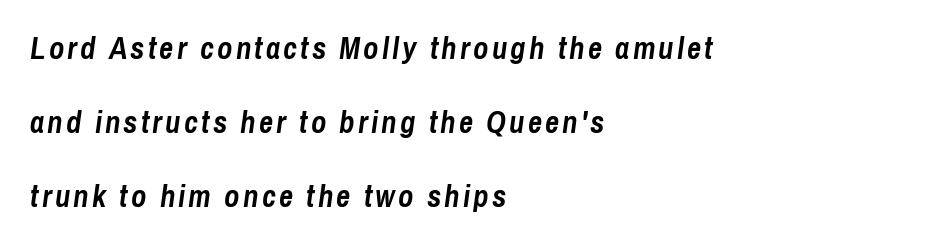
Rows of type keep a wide berth in the vertical direction. You could not count columns in this text — the font is proportionally spaced. These words are printed bold, with thick strokes throughout. Rule under the text: the space is simply empty.
